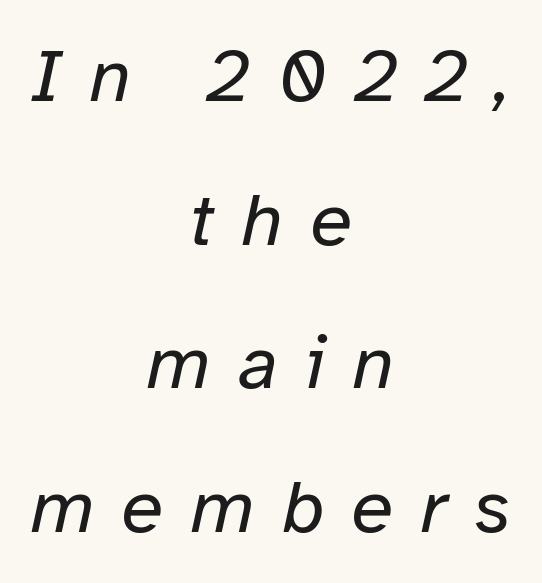
{"italic": "yes", "lean": "right", "slant_degrees": 12, "bold": "no", "weight": "regular", "width": "normal", "stroke_contrast": "low", "x_height": "medium", "monospaced": "no", "underline": "no", "align": "center", "line_spacing_ratio": 1.89, "letter_spacing": "wide", "letter_spacing_em": 0.36, "glyph_px": 76}
